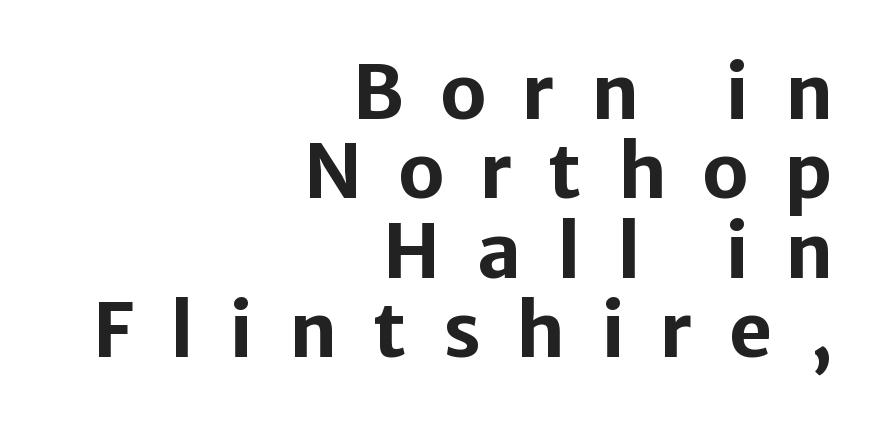
The image shows 75 px bold sans-serif type, upright; set right-aligned, tight line spacing (1.06x), unusually wide letter spacing (+0.48 em), not underlined; low stroke contrast and a medium x-height.
